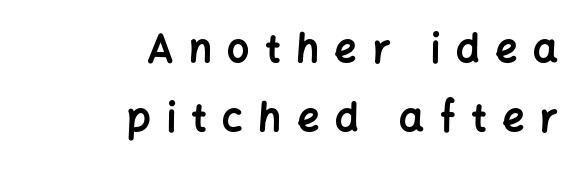
{"serif": "no", "italic": "no", "bold": "yes", "weight": "bold", "width": "normal", "stroke_contrast": "low", "x_height": "medium", "monospaced": "no", "underline": "no", "align": "right", "line_spacing_ratio": 1.78, "letter_spacing": "wide", "letter_spacing_em": 0.4, "glyph_px": 39}
